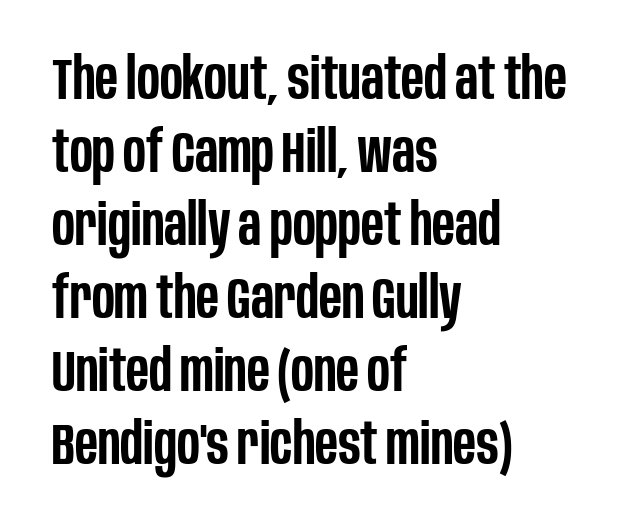
The image shows 58 px semibold, condensed sans-serif type, upright; set left-aligned, normal line spacing (1.26x), normal letter spacing, not underlined; low stroke contrast and a large x-height.
